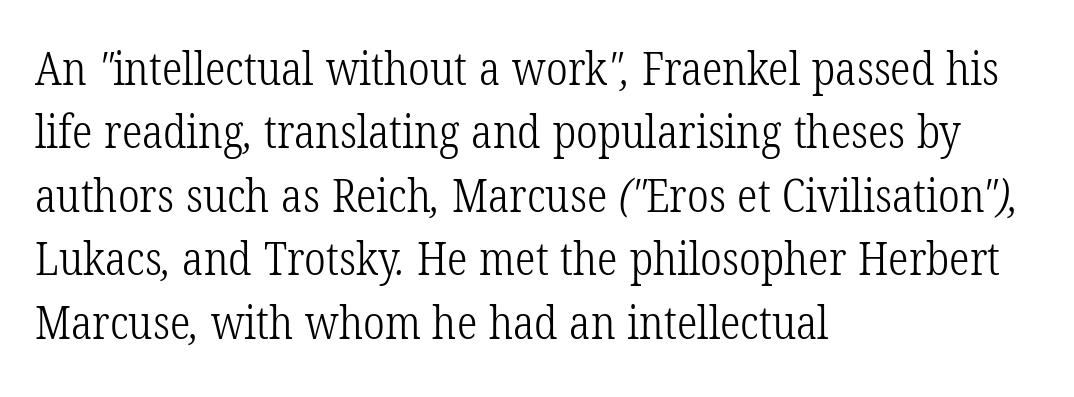
{"serif": "yes", "bold": "no", "weight": "light", "width": "condensed", "stroke_contrast": "low", "x_height": "medium", "monospaced": "no", "underline": "no", "align": "left", "line_spacing": "normal", "line_spacing_ratio": 1.38, "letter_spacing": "normal", "letter_spacing_em": 0.0, "glyph_px": 46}
